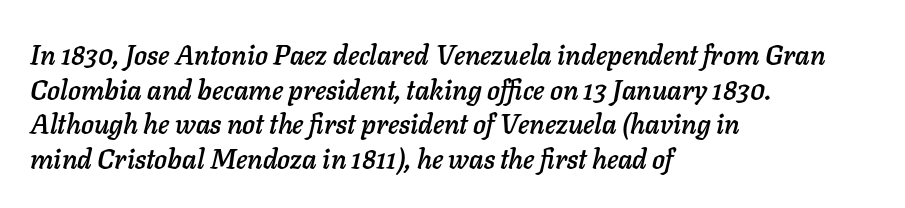
{"italic": "yes", "lean": "right", "slant_degrees": 11, "underline": "no", "align": "left", "line_spacing": "normal", "line_spacing_ratio": 1.28, "letter_spacing": "normal", "letter_spacing_em": 0.0, "glyph_px": 27}
